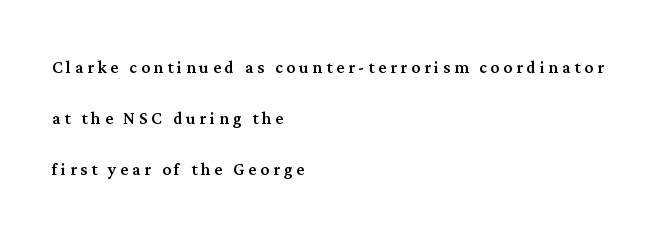
The image shows 22 px text type, upright; set left-aligned, loose line spacing (2.32x), not underlined.
